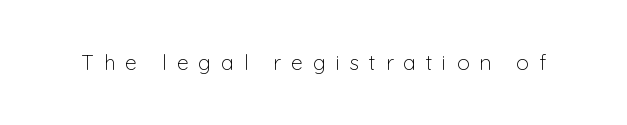
{"italic": "no", "bold": "no", "underline": "no", "letter_spacing": "wide", "letter_spacing_em": 0.47, "glyph_px": 21}
